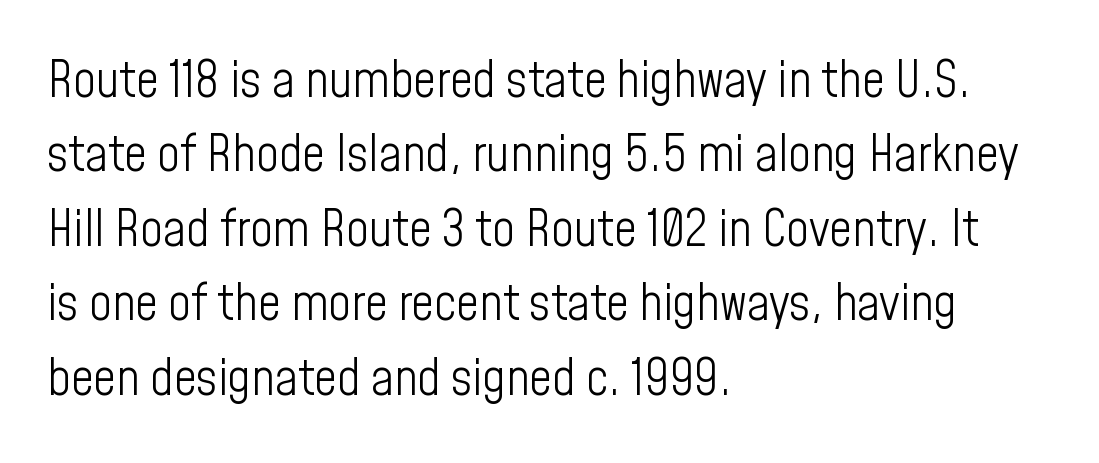
Unlike a traditional serif, this face leaves its strokes unadorned. The rendering uses natural spacing where letterforms have individual widths. If you measured baseline to baseline, you'd find a middling distance. Notice how the passage keeps a crisp vertical edge on the left only. Glance below the letters and you will spot only blank space. Tracking value appears to be zero — textbook default spacing.
